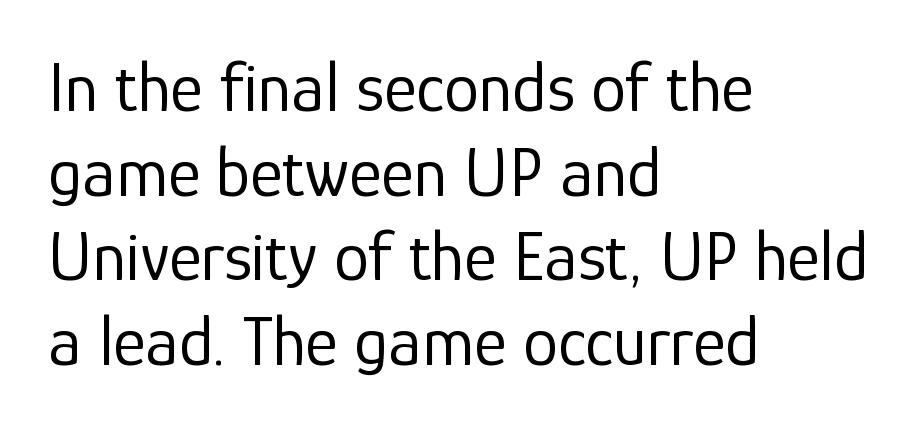
Q: Is the text bold? A: No.
Q: Is the text italic (slanted)? A: No, it is upright.
Q: Is the typeface a serif or a sans-serif typeface? A: Sans-serif.
Q: Is the text underlined? A: No.
Q: How is the paragraph aligned? A: Left-aligned.
Q: Is the spacing between letters normal or unusually wide? A: Normal.
Q: Width (condensed, normal, or wide)? A: Normal.
Q: Stroke contrast? A: Low.
Q: x-height? A: Medium.
Q: Monospaced? A: No.
